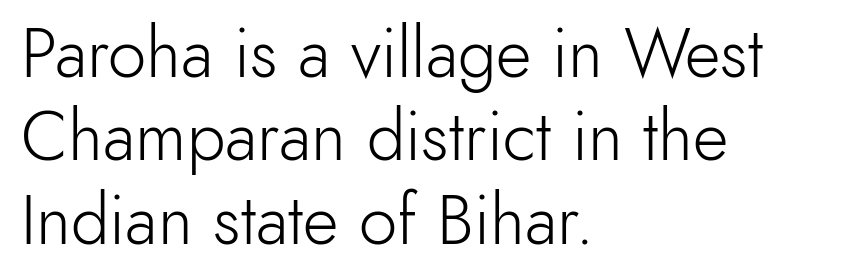
The image shows 69 px light sans-serif type, upright; set left-aligned, line spacing 1.21x, normal letter spacing, not underlined; a small x-height.
